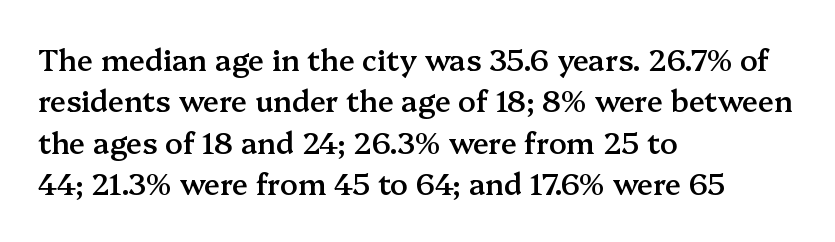
Q: Is the text bold? A: Semi-bold.
Q: Is the text italic (slanted)? A: No, it is upright.
Q: Is the typeface a serif or a sans-serif typeface? A: Serif.
Q: Is the text underlined? A: No.
Q: How is the paragraph aligned? A: Left-aligned.
Q: Is the spacing between letters normal or unusually wide? A: Normal.
Q: Is the spacing between lines tight, normal or loose? A: Normal.
Q: Width (condensed, normal, or wide)? A: Normal.
Q: Stroke contrast? A: Medium.
Q: x-height? A: Medium.
Q: Monospaced? A: No.
